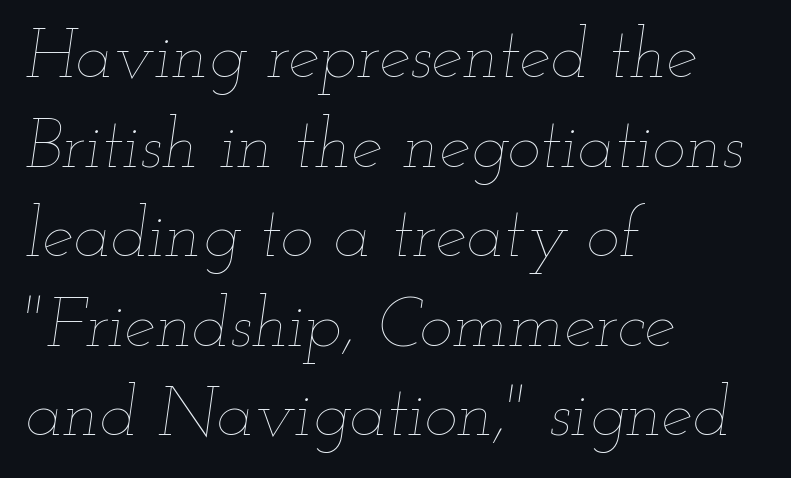
Nobody drew a line under any word here. Compared with ordinary roman type, these characters are visibly tilted. Note the varied advance widths — an 'i' is clearly narrower than an 'm'. The rendering keeps characters at their native spacing. Leftover space on each line is placed entirely after the last word. Weight: regular or lighter.
